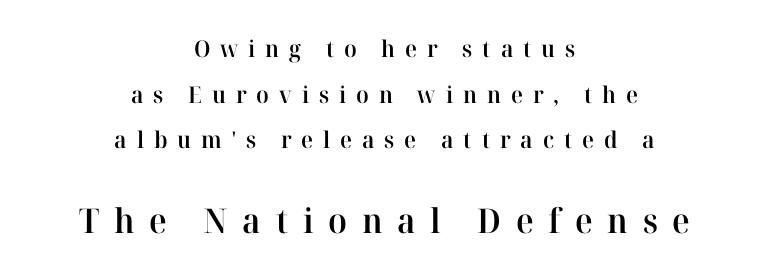
Q: Is the text bold? A: Semi-bold.
Q: Is the text italic (slanted)? A: No, it is upright.
Q: Is the typeface a serif or a sans-serif typeface? A: Serif.
Q: Is the text underlined? A: No.
Q: How is the paragraph aligned? A: Centered.
Q: Is the spacing between letters normal or unusually wide? A: Unusually wide.
Q: Is the spacing between lines tight, normal or loose? A: Loose.
Q: Which block of text is set in a larger size, the first (top) or the second (bottom)? A: The second (bottom) one.
Q: Width (condensed, normal, or wide)? A: Normal.
Q: Stroke contrast? A: High.
Q: x-height? A: Medium.
Q: Monospaced? A: No.
